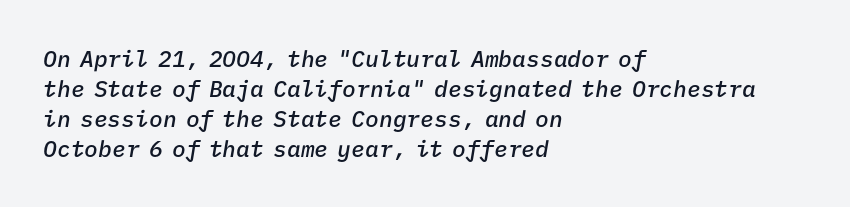
The typesetter chose a ragged-right arrangement here. Normally led — the rows are evenly, conventionally spaced. There is no visible air inserted between adjacent glyphs. Moderately thickened strokes mark this as semibold type.
